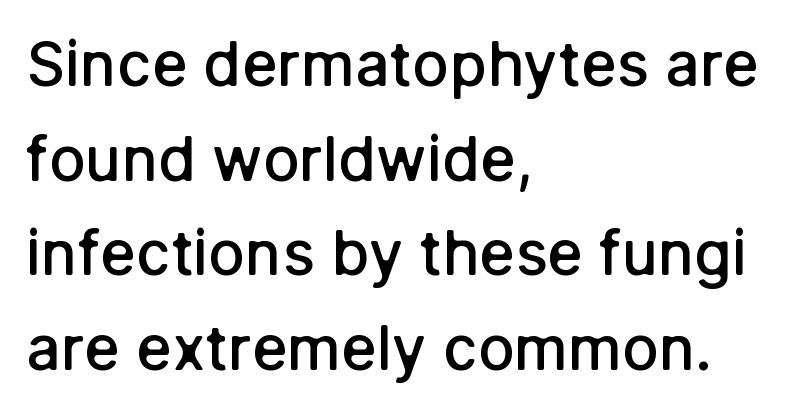
Q: Is the text bold? A: Semi-bold.
Q: Is the text italic (slanted)? A: No, it is upright.
Q: Is the typeface a serif or a sans-serif typeface? A: Sans-serif.
Q: Is the text underlined? A: No.
Q: How is the paragraph aligned? A: Left-aligned.
Q: Is the spacing between letters normal or unusually wide? A: Normal.
Q: Is the spacing between lines tight, normal or loose? A: Normal.
Q: Width (condensed, normal, or wide)? A: Normal.
Q: Stroke contrast? A: Low.
Q: x-height? A: Medium.
Q: Monospaced? A: No.
